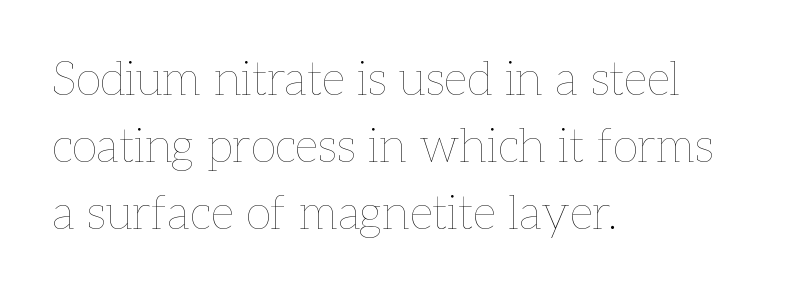
The face used here is rendered with its standard letterfit. Ink coverage per letter is moderate at most. Has an underline been added? It has not. Each letter keeps its own natural width here, so spacing adapts to shape.
